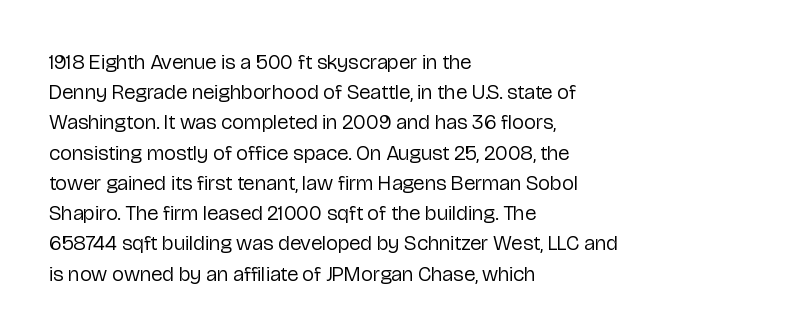
Q: Is the text bold? A: No.
Q: Is the text italic (slanted)? A: No, it is upright.
Q: Is the text underlined? A: No.
Q: How is the paragraph aligned? A: Left-aligned.
Q: Is the spacing between letters normal or unusually wide? A: Normal.
Q: Is the spacing between lines tight, normal or loose? A: Normal.
